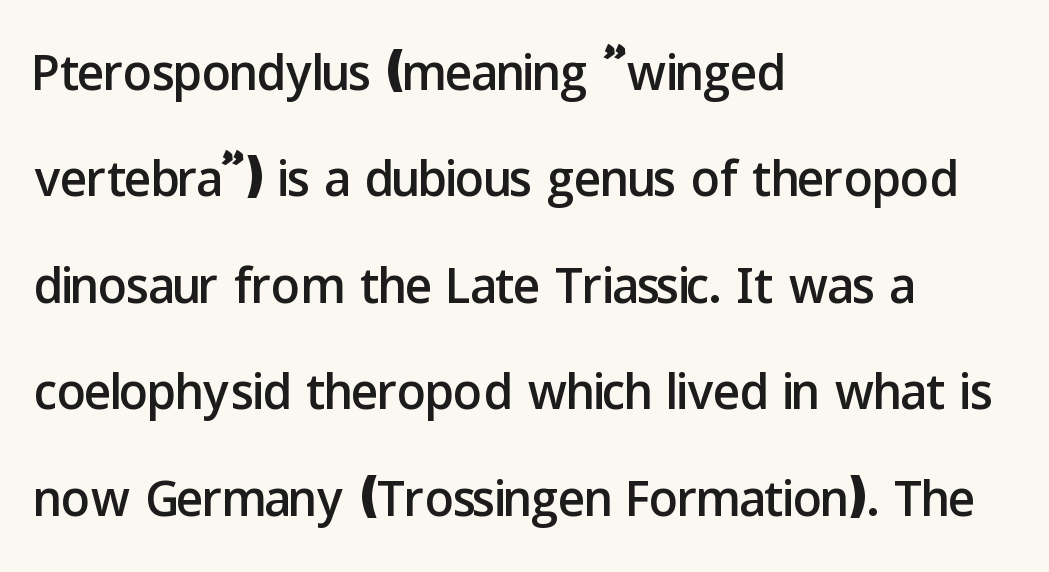
Q: Is the text italic (slanted)? A: No, it is upright.
Q: Is the typeface a serif or a sans-serif typeface? A: Sans-serif.
Q: Is the text underlined? A: No.
Q: How is the paragraph aligned? A: Left-aligned.
Q: Is the spacing between letters normal or unusually wide? A: Normal.
Q: Is the spacing between lines tight, normal or loose? A: Normal.
Q: Width (condensed, normal, or wide)? A: Normal.
Q: Stroke contrast? A: Low.
Q: x-height? A: Medium.
Q: Monospaced? A: No.
